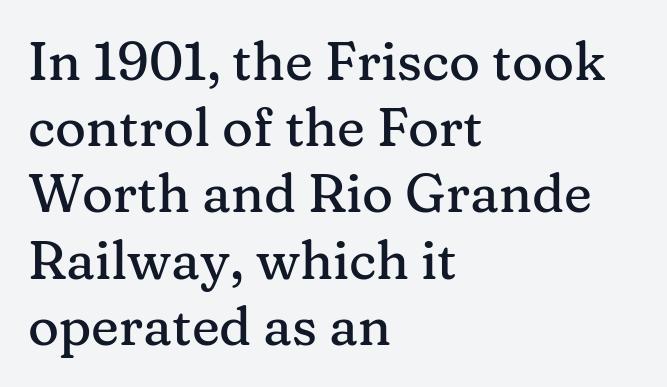
{"serif": "yes", "italic": "no", "width": "normal", "stroke_contrast": "medium", "x_height": "medium", "monospaced": "no", "underline": "no", "align": "left", "line_spacing": "normal", "line_spacing_ratio": 1.25, "letter_spacing": "normal", "letter_spacing_em": 0.0, "glyph_px": 53}
